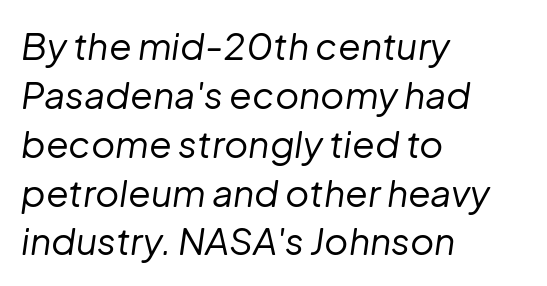
{"italic": "yes", "lean": "right", "slant_degrees": 8, "bold": "no", "weight": "regular", "width": "normal", "stroke_contrast": "low", "x_height": "medium", "monospaced": "no", "underline": "no", "align": "left", "line_spacing": "normal", "line_spacing_ratio": 1.32, "letter_spacing": "normal", "letter_spacing_em": 0.0, "glyph_px": 37}
